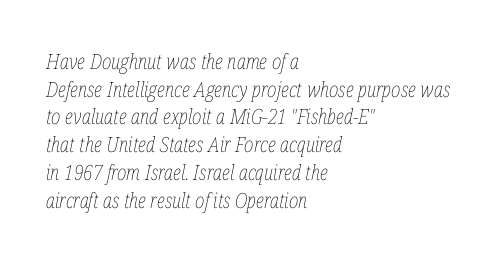
The paragraph shown leans on its left margin. Look at the tracking — it's just the regular setting, nothing added. Weight: not bold — regular or lighter. These lines were composed using italics.
